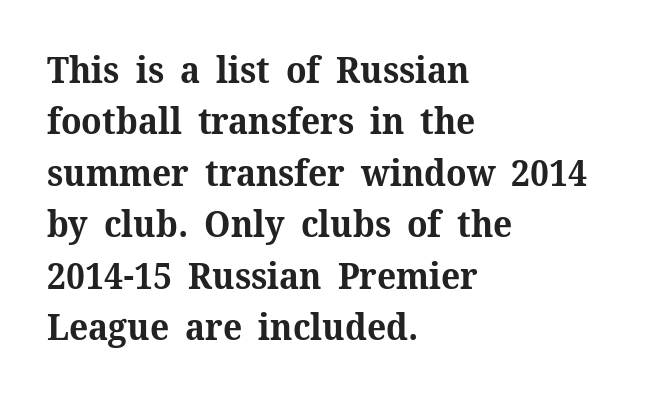
The image shows 36 px bold serif type, upright; set left-aligned, normal line spacing (1.43x), normal letter spacing, not underlined; medium stroke contrast and a medium x-height.
